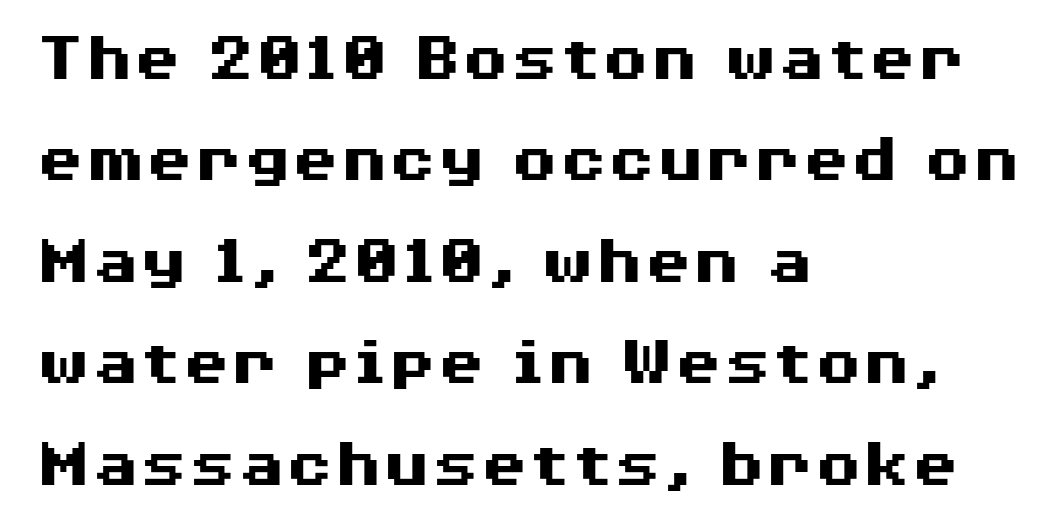
The font family rendered here belongs to the sans-serif group. The gap between lines stays unmarked. Leading: standard. Characters follow at the spacing the type designer built in.
